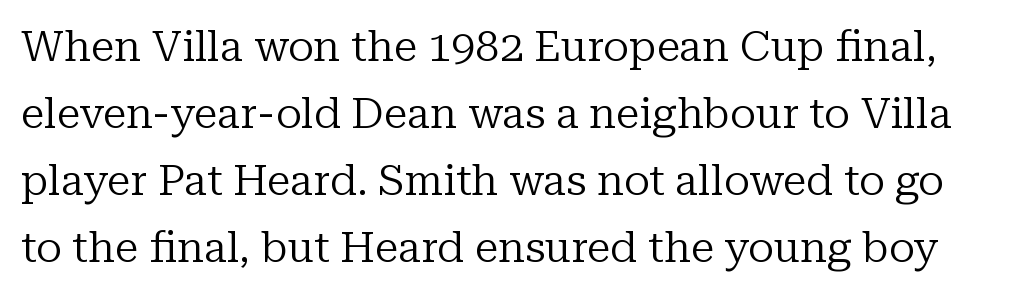
A typesetter would call this proportional, since set widths differ per character. A bare baseline throughout the passage. A light-to-regular cut is what we see here. Letter spacing: default.
